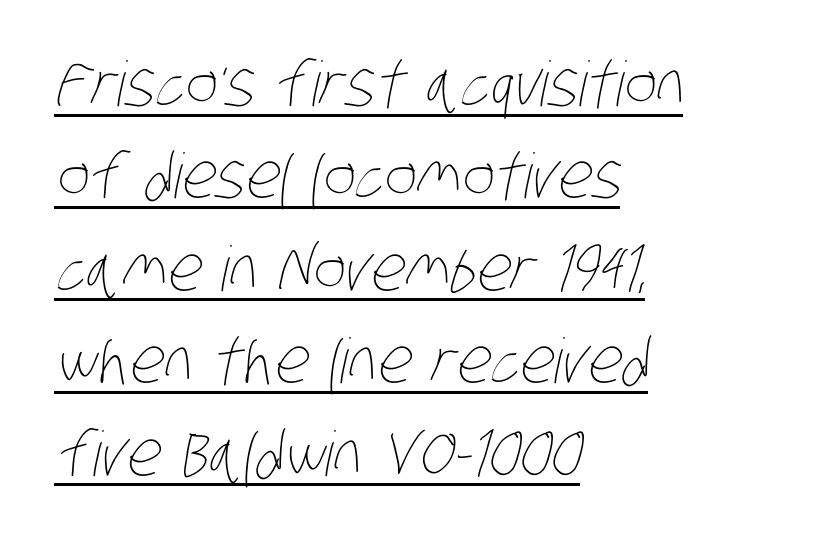
Nothing unusual about the tracking: characters are spaced as the font intends. These lines are rendered in a variable-pitch font. Quick note: interline space is typical. Is the block centered? No — it sits flush against the left margin. The letterforms sit at book weight or below.
